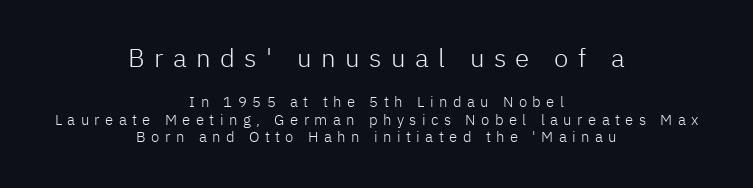
{"italic": "no", "bold": "no", "underline": "no", "align": "center", "line_spacing_ratio": 1.17, "letter_spacing": "wide", "letter_spacing_em": 0.36, "larger_block": "first", "size_ratio": 1.73, "glyph_px": 26}
